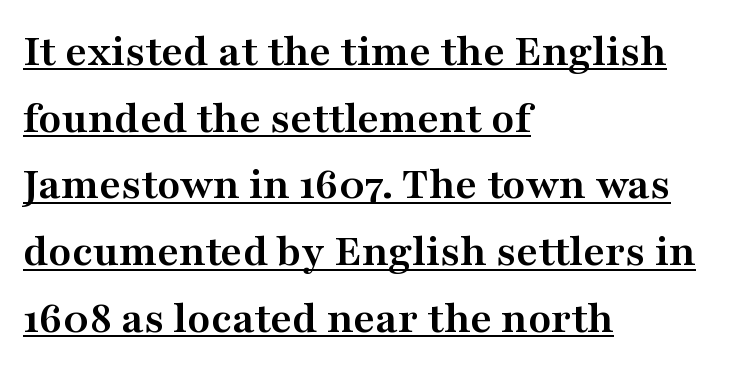
Q: Is the text bold? A: Yes.
Q: Is the text italic (slanted)? A: No, it is upright.
Q: Is the typeface a serif or a sans-serif typeface? A: Serif.
Q: Is the text underlined? A: Yes.
Q: How is the paragraph aligned? A: Left-aligned.
Q: Is the spacing between letters normal or unusually wide? A: Normal.
Q: Is the spacing between lines tight, normal or loose? A: Normal.
Q: Width (condensed, normal, or wide)? A: Wide.
Q: Stroke contrast? A: Medium.
Q: x-height? A: Medium.
Q: Monospaced? A: No.
